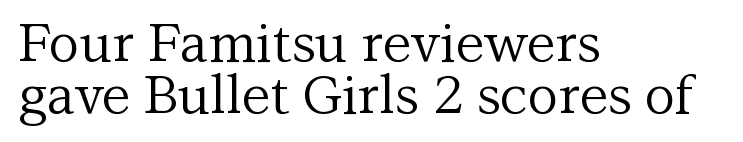
The image shows 53 px regular-weight serif type, upright; set left-aligned, tight line spacing (0.98x), normal letter spacing, not underlined; medium stroke contrast and a medium x-height.
